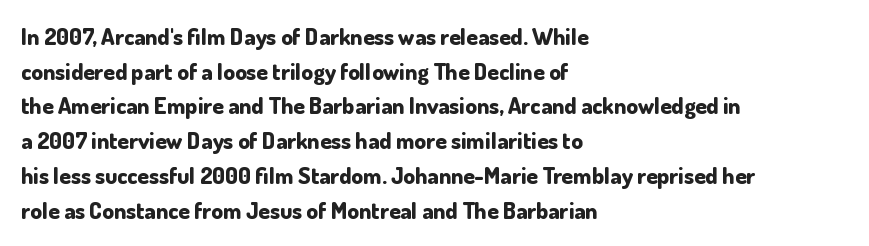
The image shows 23 px bold type, upright; set left-aligned, normal line spacing (1.51x), normal letter spacing, not underlined.
